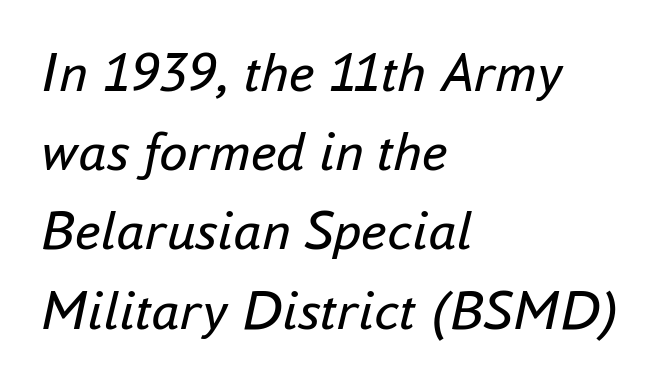
Q: Is the text bold? A: No.
Q: Is the text italic (slanted)? A: Yes, it leans right by about 16 degrees.
Q: Is the text underlined? A: No.
Q: How is the paragraph aligned? A: Left-aligned.
Q: Is the spacing between letters normal or unusually wide? A: Normal.
Q: Is the spacing between lines tight, normal or loose? A: Normal.
Q: Width (condensed, normal, or wide)? A: Normal.
Q: Stroke contrast? A: Low.
Q: x-height? A: Small.
Q: Monospaced? A: No.
